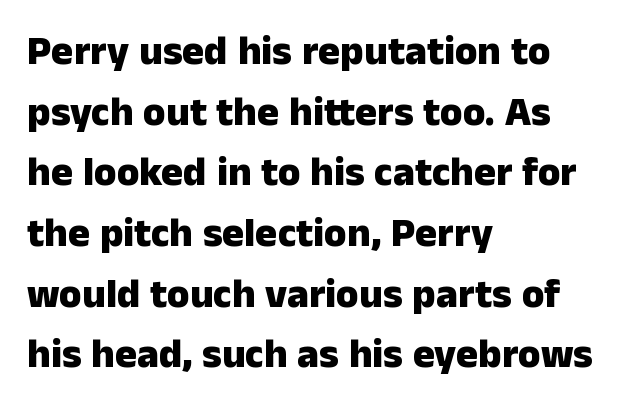
{"serif": "no", "italic": "no", "bold": "yes", "weight": "heavy", "width": "normal", "stroke_contrast": "low", "x_height": "medium", "monospaced": "no", "underline": "no", "align": "left", "line_spacing": "normal", "line_spacing_ratio": 1.48, "letter_spacing": "normal", "letter_spacing_em": 0.0, "glyph_px": 41}
